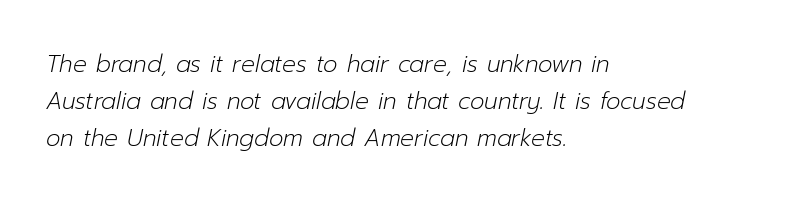
{"italic": "yes", "lean": "right", "slant_degrees": 12, "bold": "no", "underline": "no", "align": "left", "line_spacing": "normal", "line_spacing_ratio": 1.6, "letter_spacing": "normal", "letter_spacing_em": 0.0, "glyph_px": 23}
